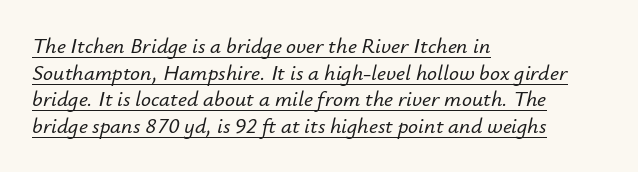
{"italic": "yes", "lean": "right", "slant_degrees": 12, "underline": "yes", "align": "left", "line_spacing_ratio": 1.21, "letter_spacing": "normal", "letter_spacing_em": 0.0, "glyph_px": 22}
